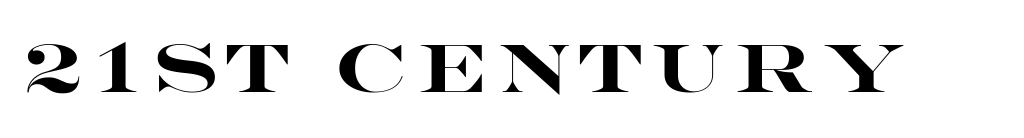
The image shows 67 px heavy, wide type, upright; set not underlined; high stroke contrast and a large x-height.
